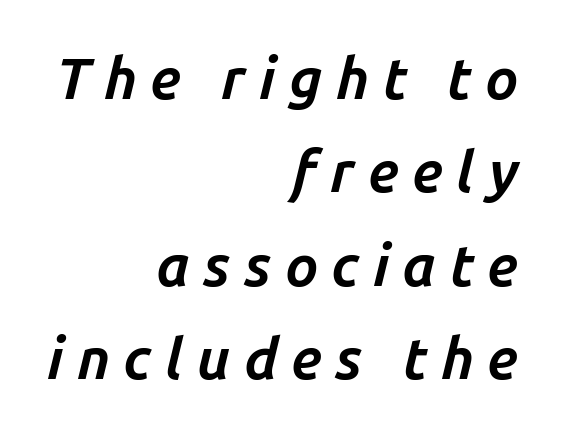
The image shows 58 px bold type, italic (leaning right); set right-aligned, normal line spacing (1.61x), unusually wide letter spacing (+0.23 em), not underlined; low stroke contrast and a medium x-height.
